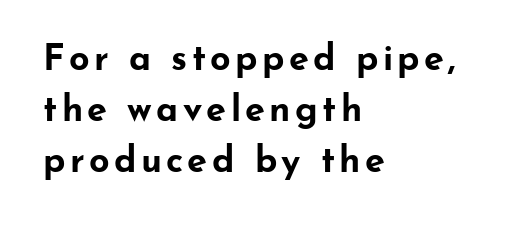
{"serif": "no", "italic": "no", "bold": "yes", "weight": "bold", "width": "wide", "stroke_contrast": "low", "x_height": "small", "monospaced": "no", "underline": "no", "align": "left", "line_spacing": "normal", "line_spacing_ratio": 1.42, "glyph_px": 36}
